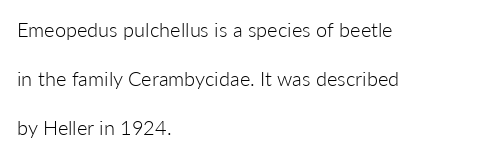
Q: Is the text bold? A: No.
Q: Is the text italic (slanted)? A: No, it is upright.
Q: Is the text underlined? A: No.
Q: How is the paragraph aligned? A: Left-aligned.
Q: Is the spacing between letters normal or unusually wide? A: Normal.
Q: Is the spacing between lines tight, normal or loose? A: Loose.
